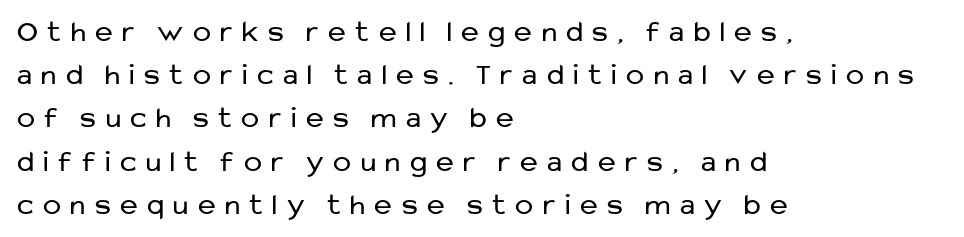
{"serif": "no", "italic": "no", "bold": "no", "weight": "regular", "width": "normal", "stroke_contrast": "low", "x_height": "medium", "monospaced": "no", "underline": "no", "align": "left", "line_spacing": "normal", "line_spacing_ratio": 1.44, "letter_spacing": "wide", "letter_spacing_em": 0.32, "glyph_px": 30}
